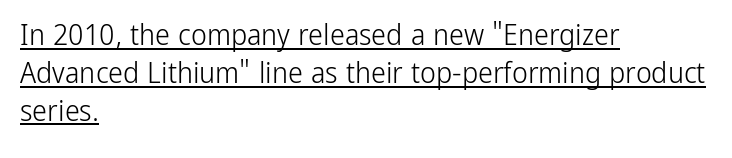
A roman cut, with each character standing at attention. The leading is moderate, giving the passage an even texture. Reading down the block, your eye returns to a fixed left position each line. Look at the tracking — it's just the regular setting, nothing added.
